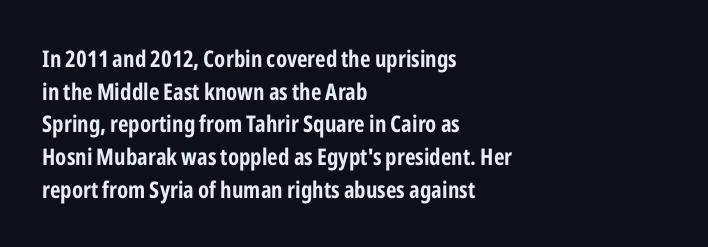
Q: Is the text bold? A: Yes.
Q: Is the text italic (slanted)? A: No, it is upright.
Q: Is the text underlined? A: No.
Q: How is the paragraph aligned? A: Left-aligned.
Q: Is the spacing between letters normal or unusually wide? A: Normal.
Q: Is the spacing between lines tight, normal or loose? A: Normal.
